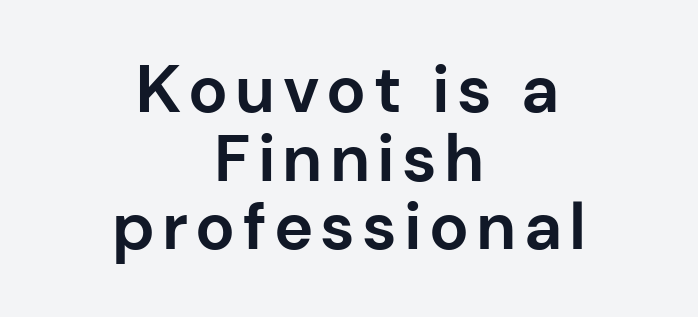
Q: Is the text bold? A: Yes.
Q: Is the text italic (slanted)? A: No, it is upright.
Q: Is the typeface a serif or a sans-serif typeface? A: Sans-serif.
Q: Is the text underlined? A: No.
Q: How is the paragraph aligned? A: Centered.
Q: Is the spacing between lines tight, normal or loose? A: Tight.
Q: Width (condensed, normal, or wide)? A: Normal.
Q: Stroke contrast? A: Low.
Q: x-height? A: Medium.
Q: Monospaced? A: No.
